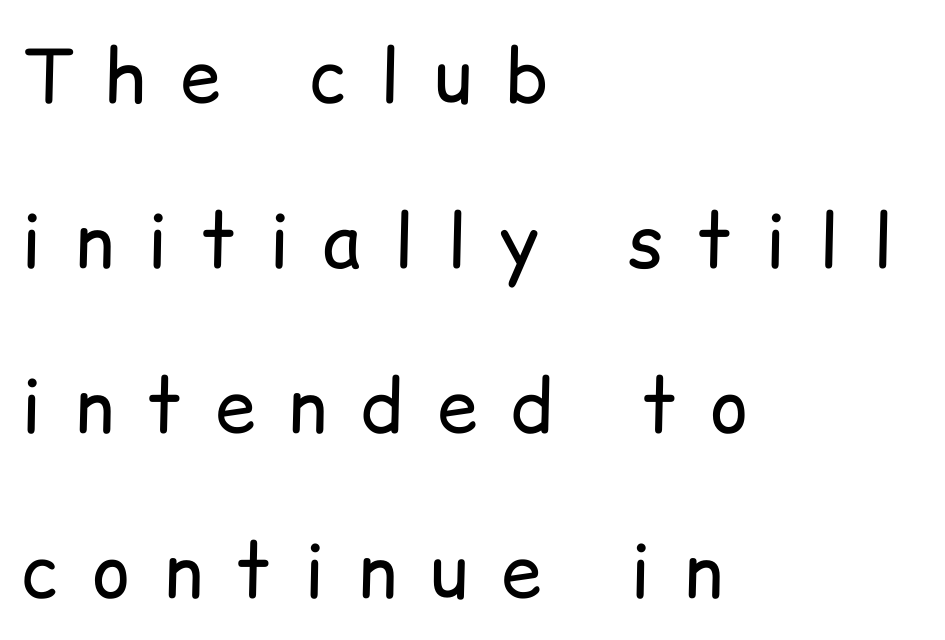
{"serif": "no", "italic": "no", "bold": "no", "weight": "regular", "width": "normal", "stroke_contrast": "low", "x_height": "medium", "monospaced": "no", "underline": "no", "align": "left", "line_spacing": "loose", "line_spacing_ratio": 2.26, "letter_spacing": "wide", "letter_spacing_em": 0.46, "glyph_px": 73}
